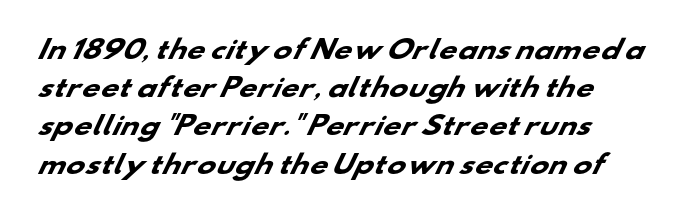
{"bold": "yes", "underline": "no", "line_spacing": "normal", "line_spacing_ratio": 1.53, "letter_spacing": "normal", "letter_spacing_em": 0.0, "glyph_px": 25}
